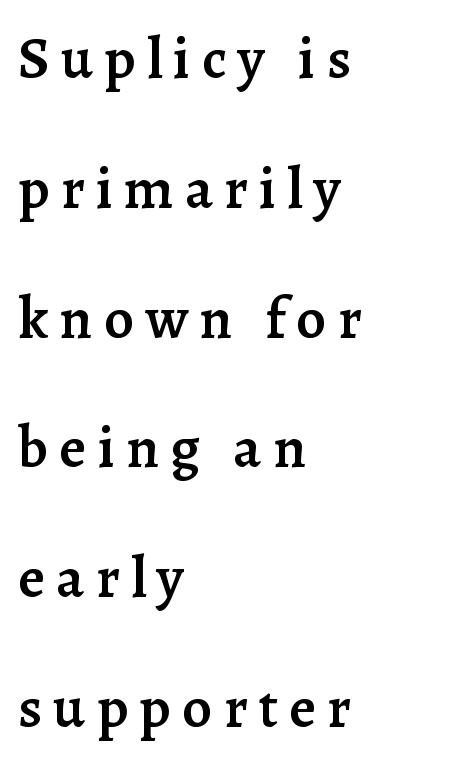
Q: Is the text bold? A: Semi-bold.
Q: Is the text italic (slanted)? A: No, it is upright.
Q: Is the typeface a serif or a sans-serif typeface? A: Serif.
Q: Is the text underlined? A: No.
Q: How is the paragraph aligned? A: Left-aligned.
Q: Is the spacing between lines tight, normal or loose? A: Loose.
Q: Width (condensed, normal, or wide)? A: Normal.
Q: Stroke contrast? A: Low.
Q: x-height? A: Medium.
Q: Monospaced? A: No.
